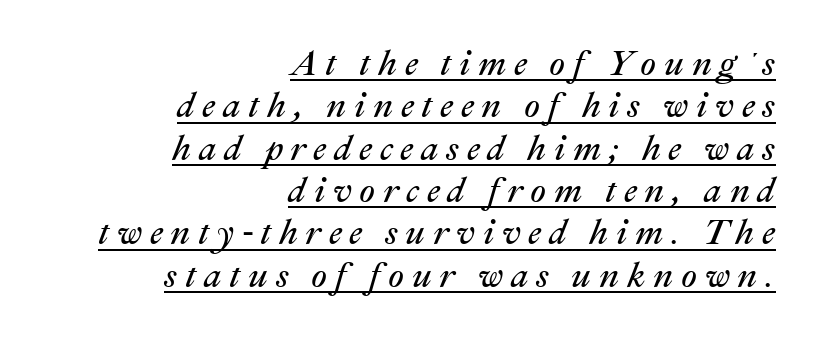
The image shows 35 px regular-weight type, italic (leaning right); set right-aligned, line spacing 1.21x, unusually wide letter spacing (+0.22 em), underlined; medium stroke contrast and a medium x-height.
